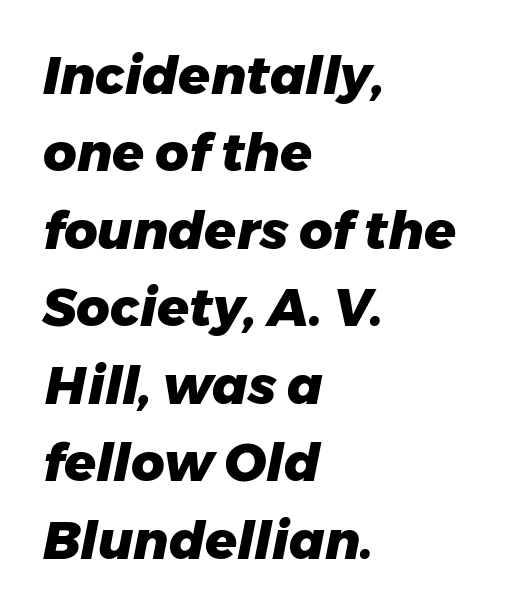
Typographic density is high because the face is bold. A bare baseline throughout the passage. Each letter keeps its own natural width here, so spacing adapts to shape. Horizontal bands of white between lines are of average thickness. If you drew a ruler down the left edge, every line would touch it. The rendering keeps characters at their native spacing.
